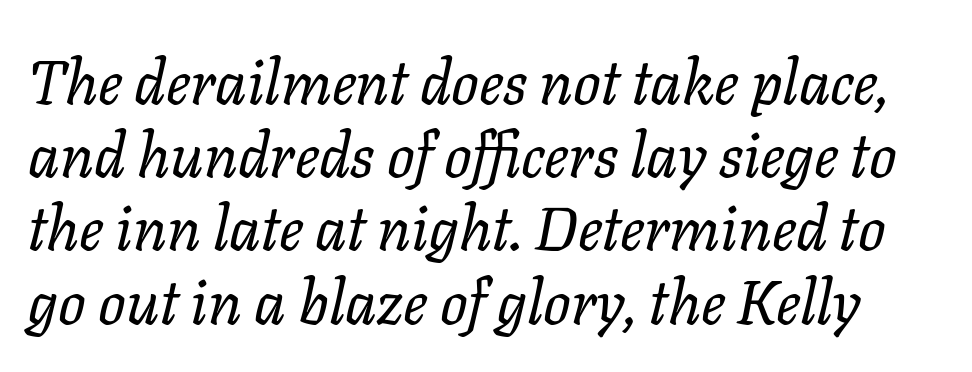
Letter spacing: default. Stems here are at most as thick as an everyday book face. Italic? Definitely — the glyphs are oblique. Note the varied advance widths — an 'i' is clearly narrower than an 'm'. The words here are not underlined.
